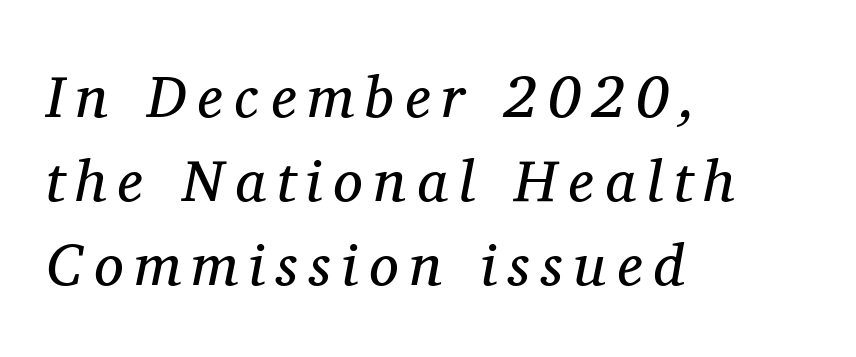
Looks like regular typesetting: each glyph gets only the width it needs. The strokes carry an ordinary text weight at most. Is there much room between lines? A standard amount, neither cramped nor airy. Caption: multi-line text, flush left, ragged right.
